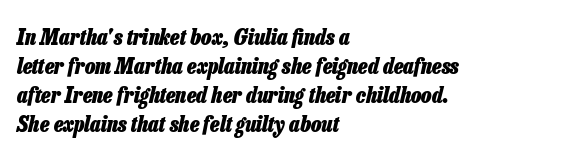
{"italic": "yes", "lean": "right", "slant_degrees": 13, "bold": "yes", "underline": "no", "align": "left", "line_spacing": "normal", "line_spacing_ratio": 1.32, "letter_spacing": "normal", "letter_spacing_em": 0.0, "glyph_px": 22}
